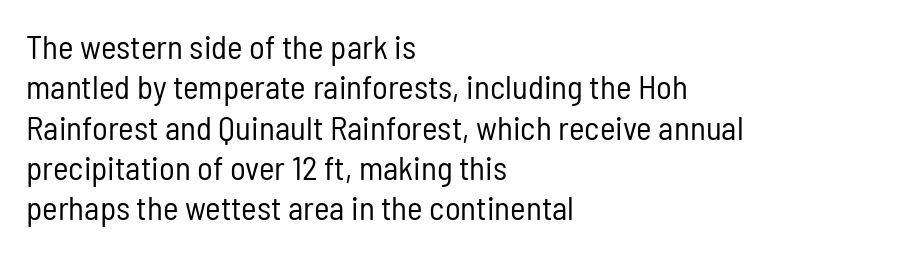
The image shows 33 px regular-weight, condensed sans-serif type, upright; set left-aligned, line spacing 1.22x, normal letter spacing, not underlined; low stroke contrast and a medium x-height.
